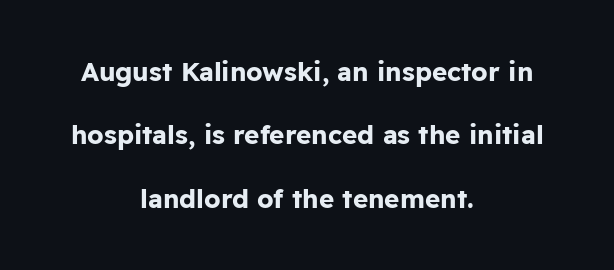
Q: Is the text bold? A: Yes.
Q: Is the text italic (slanted)? A: No, it is upright.
Q: Is the text underlined? A: No.
Q: How is the paragraph aligned? A: Centered.
Q: Is the spacing between letters normal or unusually wide? A: Normal.
Q: Is the spacing between lines tight, normal or loose? A: Loose.
